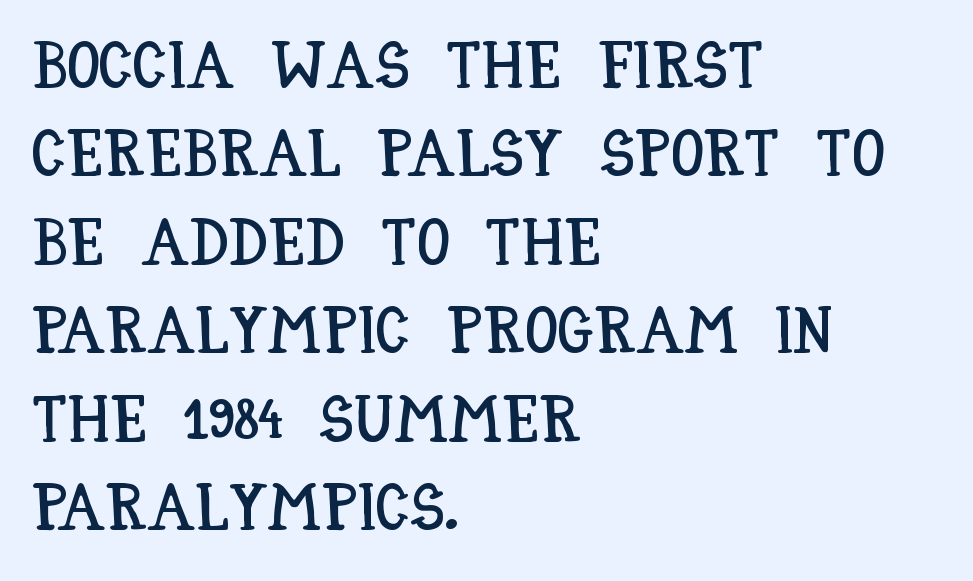
The typesetter chose a ragged-right arrangement here. Look at the tracking — it's just the regular setting, nothing added. If you drew a line through each stem, it would be perfectly vertical. Regular leading. Each row of text sits above clean, open space.
